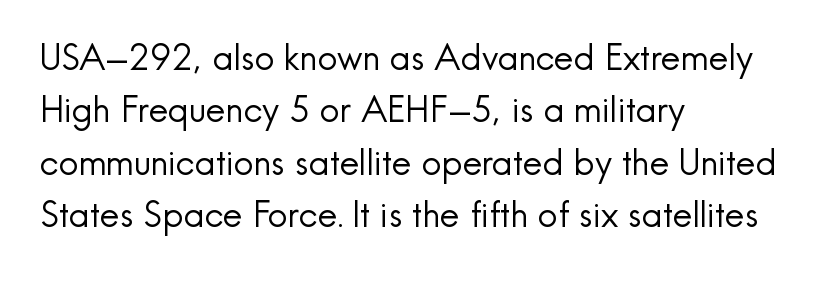
{"serif": "no", "italic": "no", "bold": "no", "weight": "regular", "width": "normal", "x_height": "small", "monospaced": "no", "underline": "no", "align": "left", "line_spacing": "normal", "line_spacing_ratio": 1.5, "letter_spacing": "normal", "letter_spacing_em": 0.0, "glyph_px": 35}
